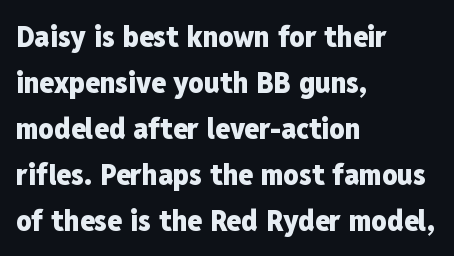
Q: Is the text bold? A: Yes.
Q: Is the text italic (slanted)? A: No, it is upright.
Q: Is the typeface a serif or a sans-serif typeface? A: Sans-serif.
Q: Is the text underlined? A: No.
Q: How is the paragraph aligned? A: Left-aligned.
Q: Is the spacing between letters normal or unusually wide? A: Normal.
Q: Is the spacing between lines tight, normal or loose? A: Normal.
Q: Width (condensed, normal, or wide)? A: Condensed.
Q: Stroke contrast? A: Low.
Q: x-height? A: Medium.
Q: Monospaced? A: No.
